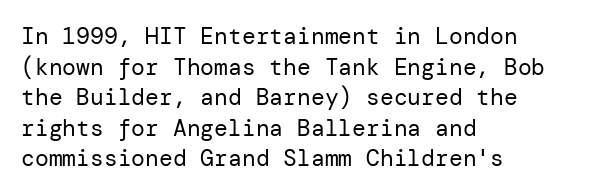
The image shows 23 px text type, upright; set left-aligned, normal line spacing (1.33x), normal letter spacing, not underlined.
